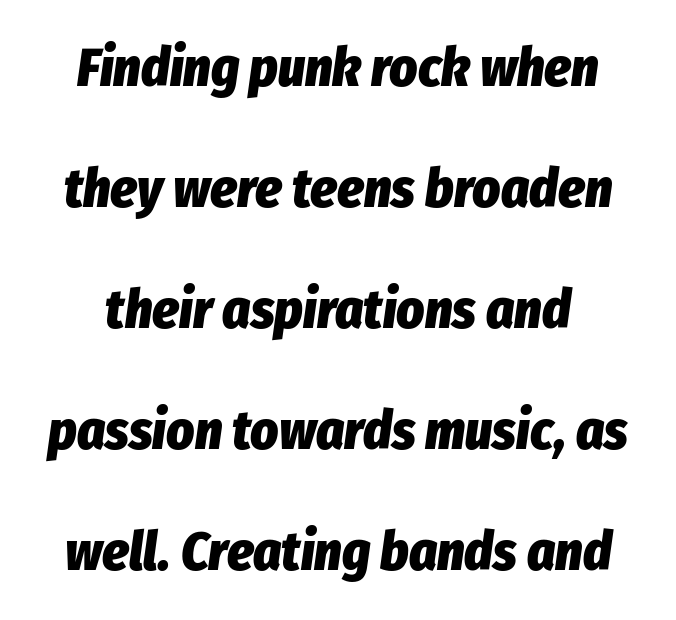
Strong, thick strokes mark this as bold type. Here the designer chose a conventional face with non-uniform glyph widths. Observe the lean: these are italic letterforms. This rendering features lettering with no underline.
